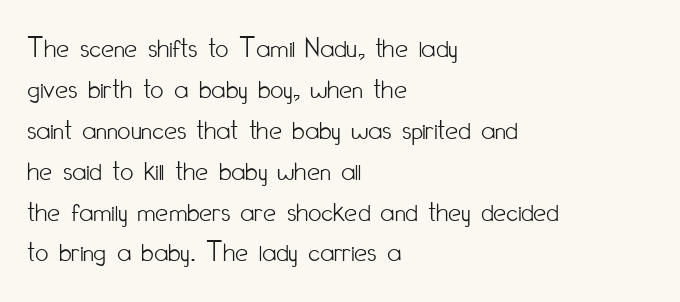
The image shows 29 px light, condensed sans-serif type, upright; set left-aligned, normal line spacing (1.41x), normal letter spacing, not underlined; low stroke contrast and a small x-height.
